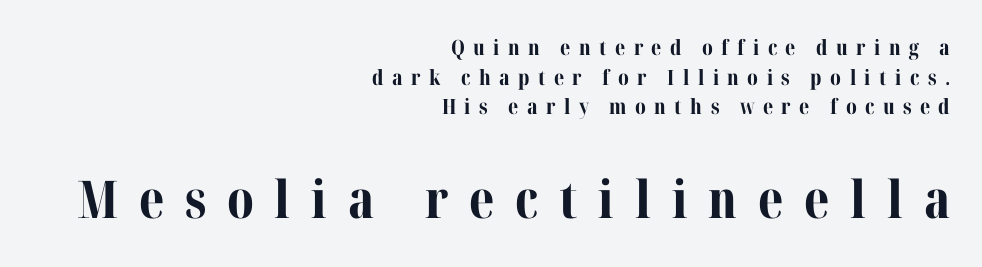
The glyphs have the mass of a bold cut. This rendering features lettering with no underline. This rendering widens character spacing well past its baseline value. If you drew a ruler down the right edge, every line would touch it. The following chunk of copy outweighs the initial chunk in type size.
